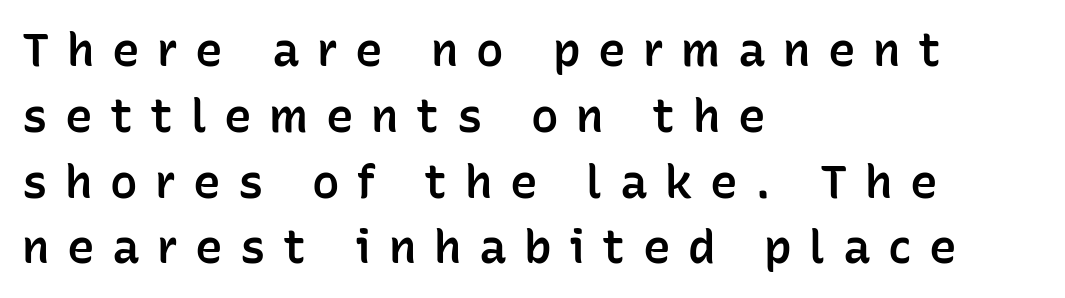
{"serif": "no", "italic": "no", "bold": "semi", "weight": "semibold", "width": "normal", "stroke_contrast": "low", "x_height": "medium", "monospaced": "no", "underline": "no", "align": "left", "line_spacing": "normal", "line_spacing_ratio": 1.43, "letter_spacing": "wide", "letter_spacing_em": 0.38, "glyph_px": 46}
